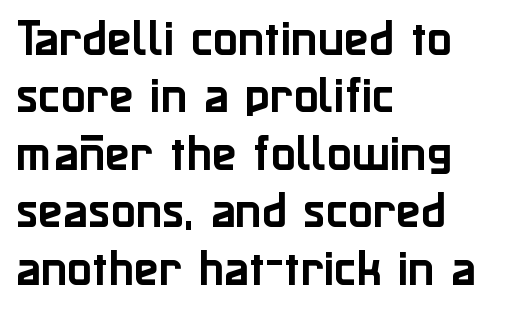
Q: Is the text italic (slanted)? A: No, it is upright.
Q: Is the typeface a serif or a sans-serif typeface? A: Sans-serif.
Q: Is the text underlined? A: No.
Q: How is the paragraph aligned? A: Left-aligned.
Q: Is the spacing between letters normal or unusually wide? A: Normal.
Q: Is the spacing between lines tight, normal or loose? A: Normal.
Q: Width (condensed, normal, or wide)? A: Normal.
Q: Stroke contrast? A: Low.
Q: x-height? A: Medium.
Q: Monospaced? A: No.
